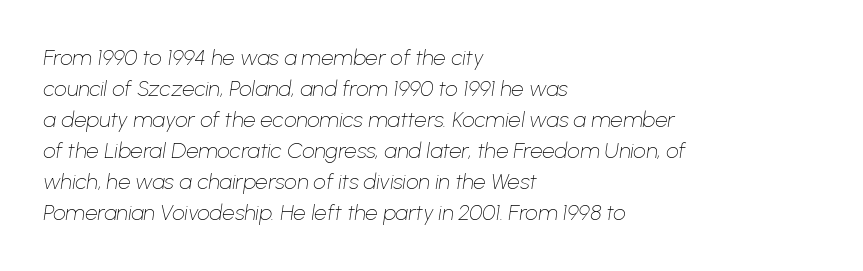
{"italic": "yes", "lean": "right", "slant_degrees": 8, "bold": "no", "underline": "no", "align": "left", "line_spacing": "normal", "line_spacing_ratio": 1.41, "letter_spacing": "normal", "letter_spacing_em": 0.0, "glyph_px": 22}
